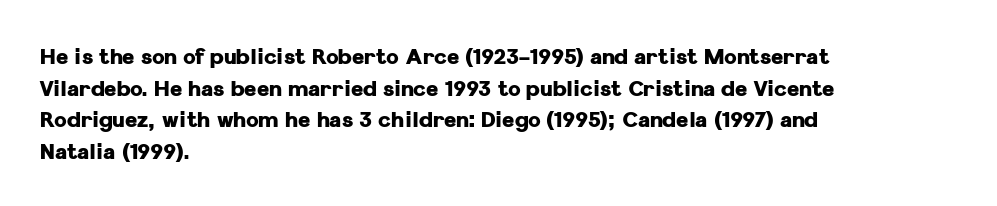
The image shows 21 px bold type, upright; set left-aligned, normal line spacing (1.51x), normal letter spacing, not underlined.
